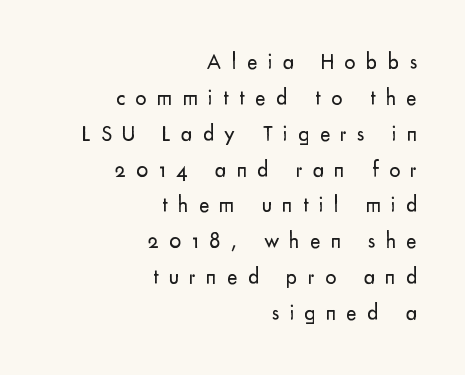
Is the stroke heavy? The answer is a plain regular-or-lighter. One-word summary of the alignment: right. Unlike italic type, these characters show no tilt at all. Underline: absent.
